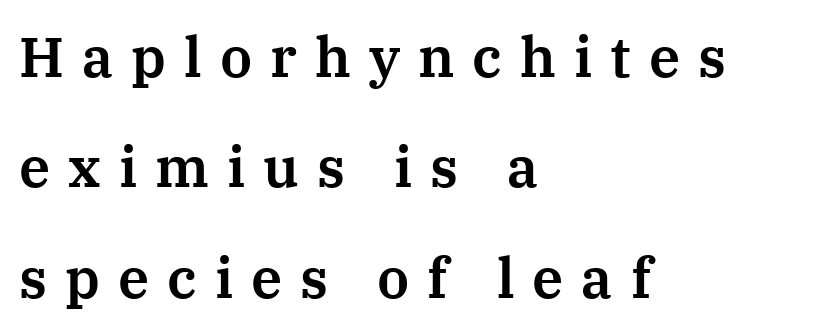
The image shows 56 px serif type, upright; set left-aligned, loose line spacing (1.97x), unusually wide letter spacing (+0.32 em), not underlined; medium stroke contrast and a medium x-height.
